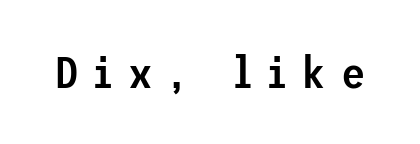
Q: Is the text bold? A: Semi-bold.
Q: Is the text italic (slanted)? A: No, it is upright.
Q: Is the typeface a serif or a sans-serif typeface? A: Sans-serif.
Q: Is the text underlined? A: No.
Q: Is the spacing between letters normal or unusually wide? A: Unusually wide.
Q: Width (condensed, normal, or wide)? A: Normal.
Q: Stroke contrast? A: Low.
Q: x-height? A: Medium.
